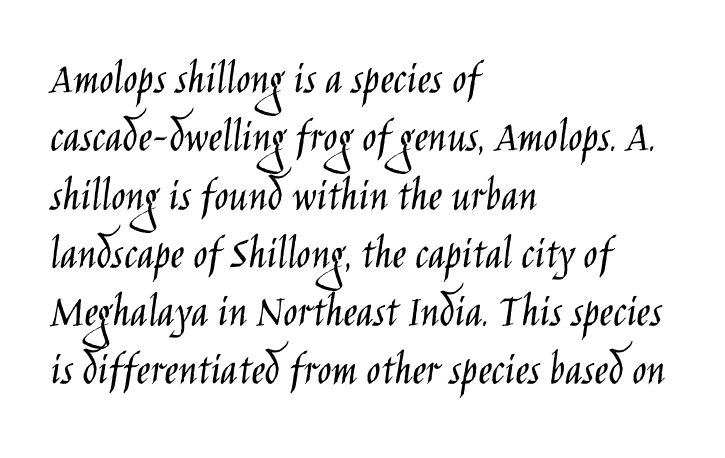
The image shows 47 px light, condensed sans-serif type; set left-aligned, line spacing 1.24x, normal letter spacing, not underlined; low stroke contrast and a large x-height.
